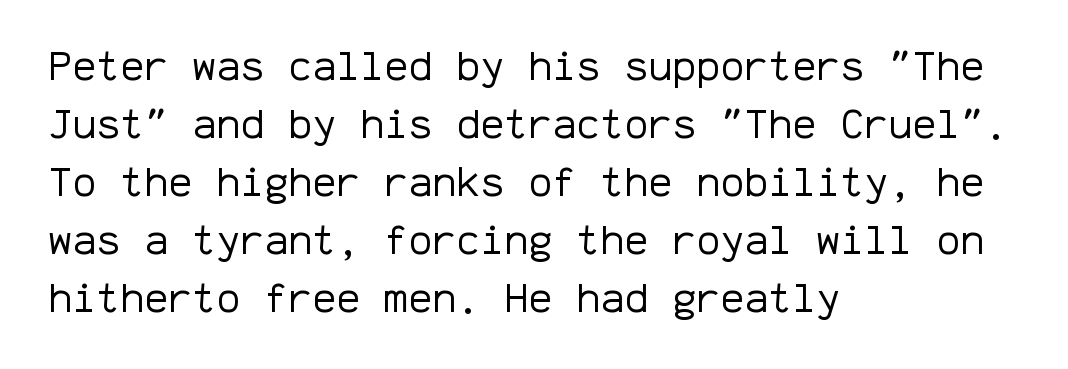
Q: Is the text bold? A: No.
Q: Is the text italic (slanted)? A: No, it is upright.
Q: Is the typeface a serif or a sans-serif typeface? A: Sans-serif.
Q: Is the text underlined? A: No.
Q: How is the paragraph aligned? A: Left-aligned.
Q: Is the spacing between letters normal or unusually wide? A: Normal.
Q: Is the spacing between lines tight, normal or loose? A: Normal.
Q: Width (condensed, normal, or wide)? A: Normal.
Q: Stroke contrast? A: Low.
Q: x-height? A: Medium.
Q: Monospaced? A: Yes.
